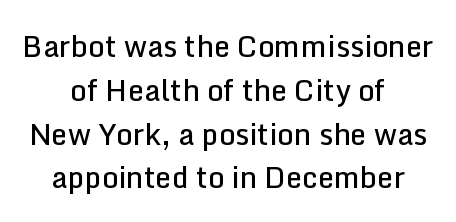
A bare baseline throughout the passage. A bit beefed up — I'd call it semibold rather than bold. Designer's note — italics off, roman on. A normal amount of white space separates one row of letters from the next. Typographically, this falls in the sans-serif category.
